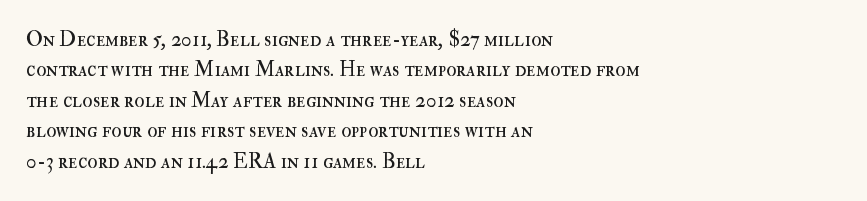
Q: Is the text bold? A: No.
Q: Is the text italic (slanted)? A: No, it is upright.
Q: Is the text underlined? A: No.
Q: How is the paragraph aligned? A: Left-aligned.
Q: Is the spacing between letters normal or unusually wide? A: Normal.
Q: Is the spacing between lines tight, normal or loose? A: Normal.
